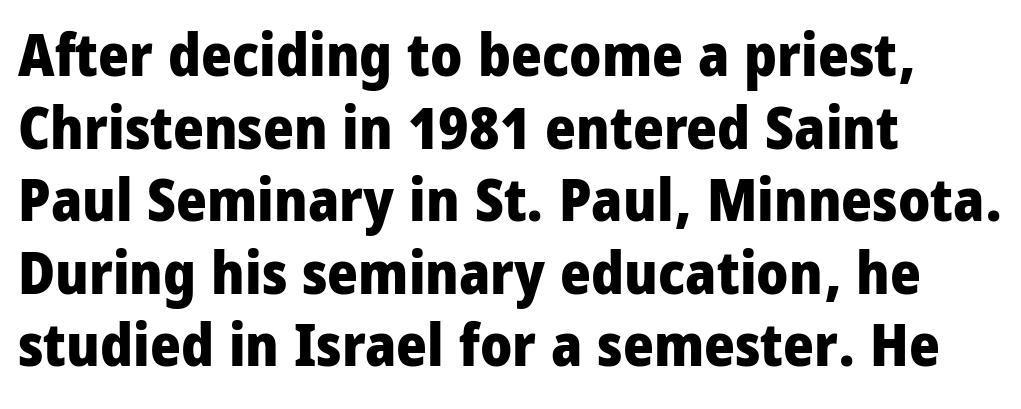
The image shows 59 px heavy, condensed sans-serif type, upright; set left-aligned, line spacing 1.23x, normal letter spacing, not underlined; low stroke contrast and a large x-height.
